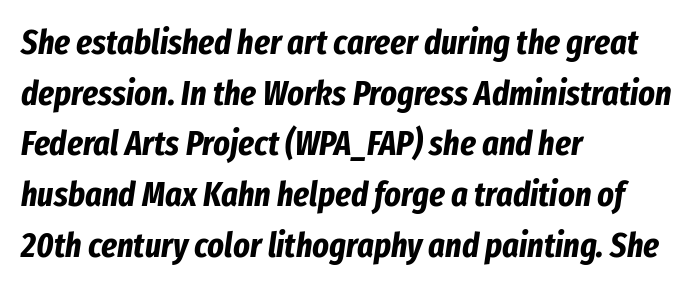
{"italic": "yes", "lean": "right", "slant_degrees": 8, "bold": "yes", "weight": "bold", "width": "condensed", "stroke_contrast": "low", "x_height": "medium", "monospaced": "no", "underline": "no", "align": "left", "line_spacing": "normal", "line_spacing_ratio": 1.45, "letter_spacing": "normal", "letter_spacing_em": 0.0, "glyph_px": 35}
